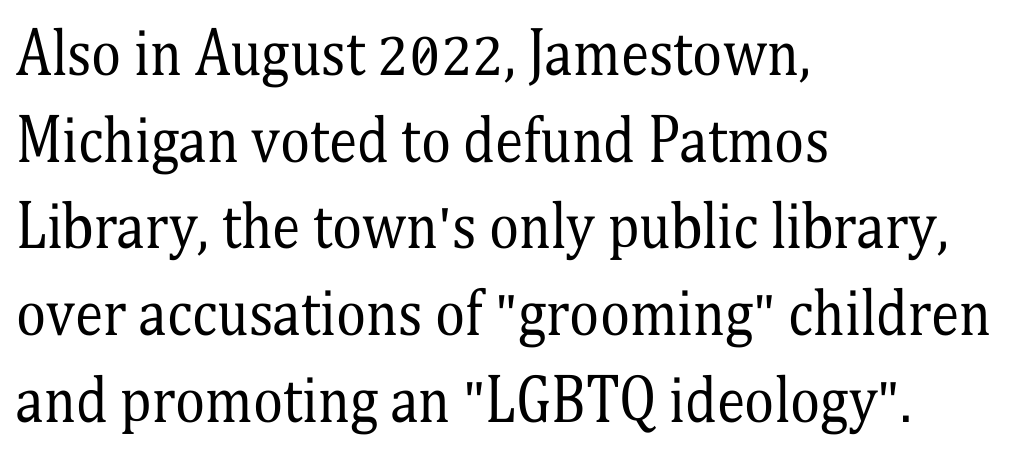
Q: Is the text bold? A: No.
Q: Is the text italic (slanted)? A: No, it is upright.
Q: Is the typeface a serif or a sans-serif typeface? A: Serif.
Q: Is the text underlined? A: No.
Q: How is the paragraph aligned? A: Left-aligned.
Q: Is the spacing between letters normal or unusually wide? A: Normal.
Q: Is the spacing between lines tight, normal or loose? A: Normal.
Q: Width (condensed, normal, or wide)? A: Condensed.
Q: Stroke contrast? A: Medium.
Q: x-height? A: Medium.
Q: Monospaced? A: No.
